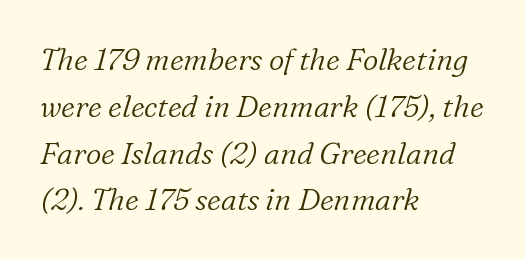
Q: Is the text bold? A: No.
Q: Is the text italic (slanted)? A: Yes, it leans right by about 16 degrees.
Q: Is the typeface a serif or a sans-serif typeface? A: Serif.
Q: Is the text underlined? A: No.
Q: How is the paragraph aligned? A: Left-aligned.
Q: Is the spacing between letters normal or unusually wide? A: Normal.
Q: Is the spacing between lines tight, normal or loose? A: Normal.
Q: Width (condensed, normal, or wide)? A: Normal.
Q: Stroke contrast? A: Low.
Q: x-height? A: Medium.
Q: Monospaced? A: No.
